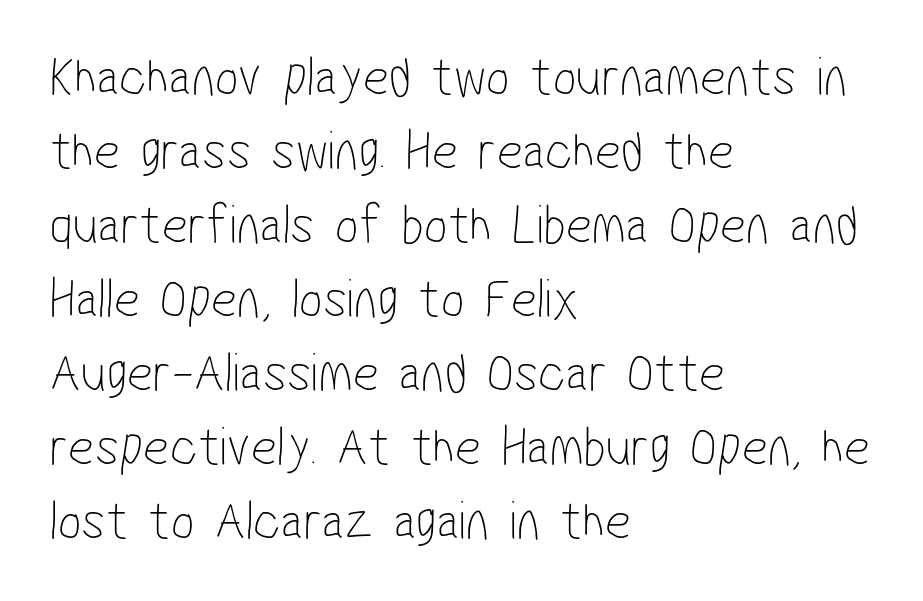
The image shows 56 px thin, condensed sans-serif type; set left-aligned, normal line spacing (1.32x), normal letter spacing, not underlined; low stroke contrast and a medium x-height.
